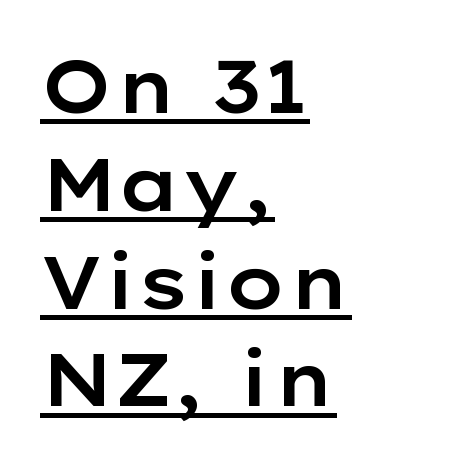
{"serif": "no", "italic": "no", "width": "wide", "stroke_contrast": "low", "x_height": "medium", "monospaced": "no", "underline": "yes", "align": "left", "line_spacing": "normal", "line_spacing_ratio": 1.34, "letter_spacing": "normal", "letter_spacing_em": 0.0, "glyph_px": 73}
